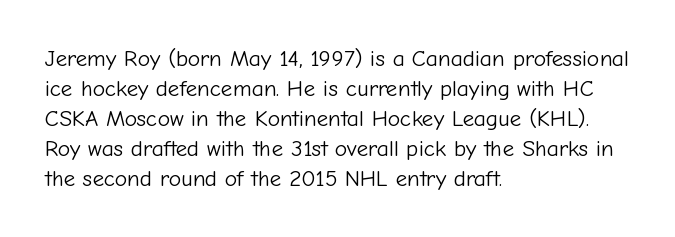
The lines are quadded left. The font sits on the lighter half of the weight spectrum, regular included. Tracking here is standard; glyphs follow each other at the usual distance. Italic? Not at all — the glyphs are vertical. Rule under the text: the space is simply empty.
